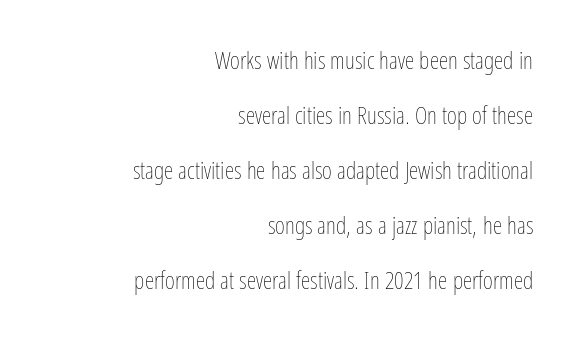
Q: Is the text bold? A: No.
Q: Is the text italic (slanted)? A: No, it is upright.
Q: Is the text underlined? A: No.
Q: How is the paragraph aligned? A: Right-aligned.
Q: Is the spacing between letters normal or unusually wide? A: Normal.
Q: Is the spacing between lines tight, normal or loose? A: Loose.
